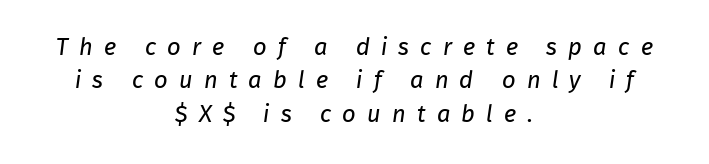
The font sits on the lighter half of the weight spectrum, regular included. Horizontal bands of white between lines are of average thickness. Students, note that the glyphs here are deliberately spaced far apart. The lines are quadded center. Rule under the text: the space is simply empty.
